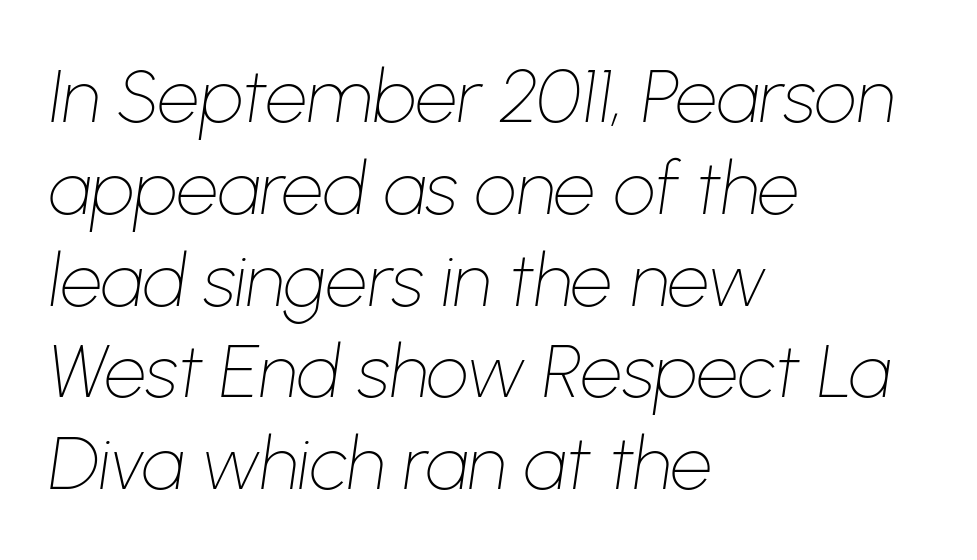
{"italic": "yes", "lean": "right", "slant_degrees": 8, "bold": "no", "weight": "thin", "width": "normal", "stroke_contrast": "low", "x_height": "medium", "monospaced": "no", "underline": "no", "align": "left", "line_spacing_ratio": 1.24, "letter_spacing": "normal", "letter_spacing_em": 0.0, "glyph_px": 74}
